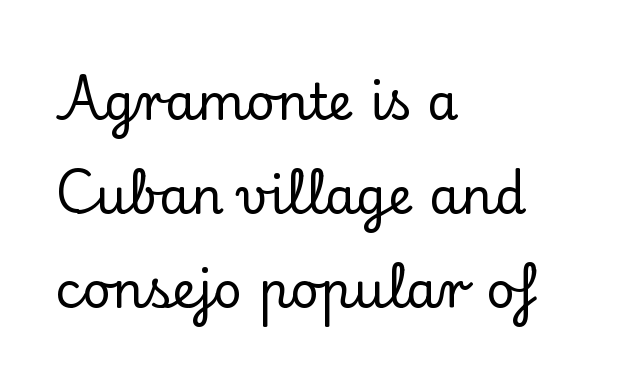
{"serif": "yes", "italic": "no", "width": "normal", "stroke_contrast": "low", "x_height": "small", "monospaced": "no", "underline": "no", "align": "left", "line_spacing_ratio": 1.88, "letter_spacing": "normal", "letter_spacing_em": 0.0, "glyph_px": 50}
